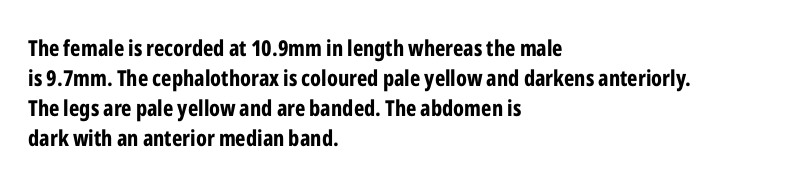
Italic: no, the glyphs are upright roman. Standard letterfit; no display-style spreading of the glyphs. Glance below the letters and you will spot only blank space. Its strokes are broad and dark, the hallmark of bold type.
